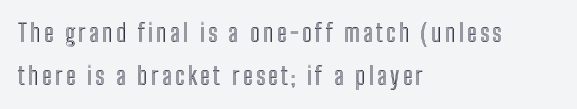
{"italic": "no", "underline": "no", "align": "left", "line_spacing_ratio": 1.78, "glyph_px": 24}
